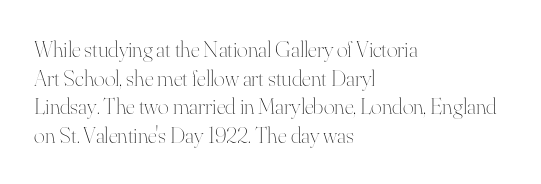
{"italic": "no", "bold": "no", "underline": "no", "align": "left", "line_spacing": "normal", "line_spacing_ratio": 1.25, "letter_spacing": "normal", "letter_spacing_em": 0.0, "glyph_px": 23}
